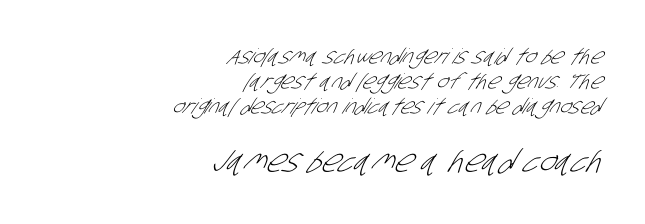
The image shows 31 px light, condensed sans-serif type; set right-aligned, line spacing 1.19x, normal letter spacing, not underlined; the second (bottom) block is 1.48x larger; low stroke contrast and a large x-height.
